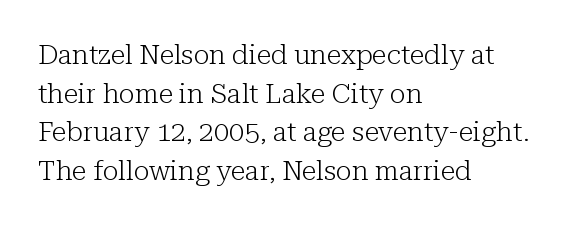
Stroke thickness stays within the range of a standard reading face or lighter. Notice how descenders clear the ascenders below comfortably — that's standard leading. There is no visible air inserted between adjacent glyphs. Casual observation: everything's shoved over to the left. The specimen omits any rule beneath the text block's lines. The letters stand straight up with perfectly vertical stems.
